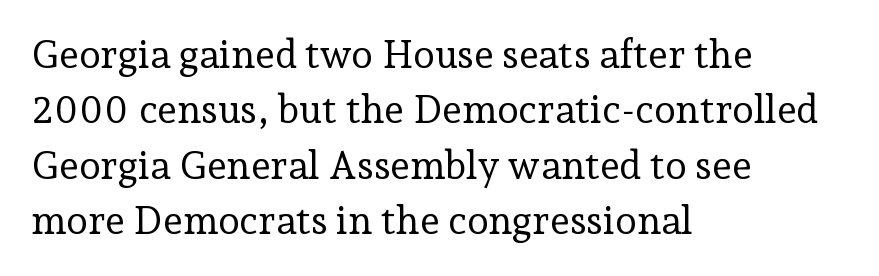
The image shows 39 px regular-weight serif type, upright; set left-aligned, normal line spacing (1.42x), normal letter spacing, not underlined; low stroke contrast and a medium x-height.
